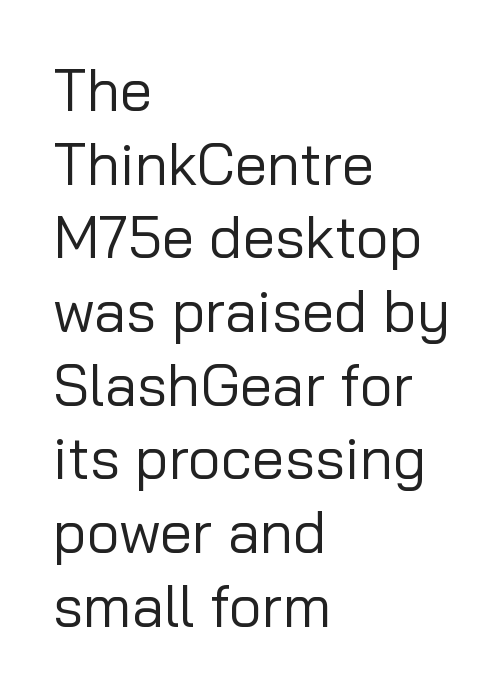
The image shows 58 px regular-weight sans-serif type, upright; set left-aligned, normal line spacing (1.27x), normal letter spacing, not underlined; low stroke contrast and a medium x-height.
